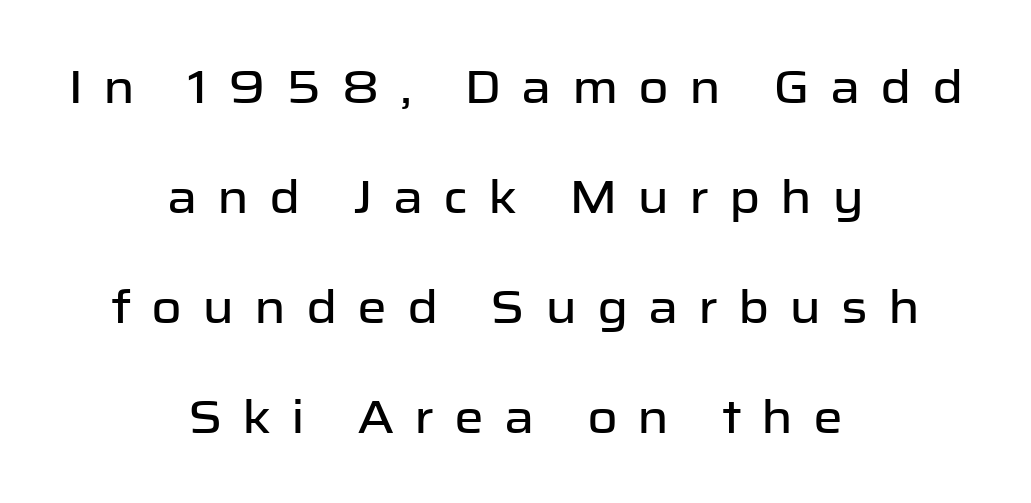
Tall strokes in this sample are plumb rather than angled. The type is letterspaced generously, with wide tracking. One glance says open: line gaps are wider than usual. Here the designer chose a conventional face with non-uniform glyph widths. Horizontally, the lines are justified to the midpoint only.
